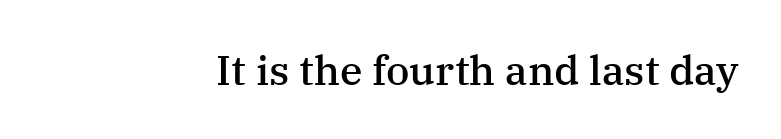
The image shows 41 px semibold serif type, upright; set right-aligned, normal letter spacing, not underlined; medium stroke contrast and a medium x-height.
